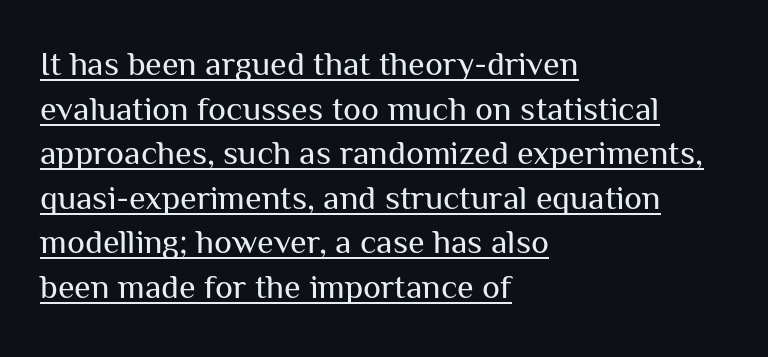
{"serif": "no", "italic": "no", "bold": "no", "weight": "regular", "width": "normal", "stroke_contrast": "medium", "x_height": "medium", "monospaced": "no", "underline": "yes", "align": "left", "line_spacing": "normal", "line_spacing_ratio": 1.31, "letter_spacing": "normal", "letter_spacing_em": 0.0, "glyph_px": 34}
